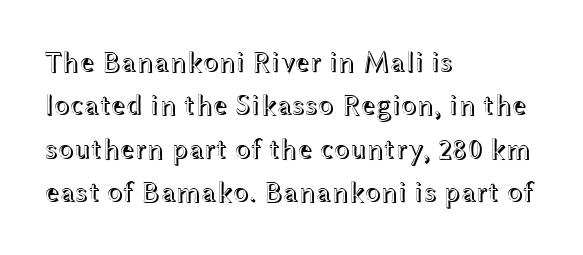
The image shows 29 px wide type, upright; set left-aligned, normal line spacing (1.5x), normal letter spacing, not underlined; a medium x-height.
